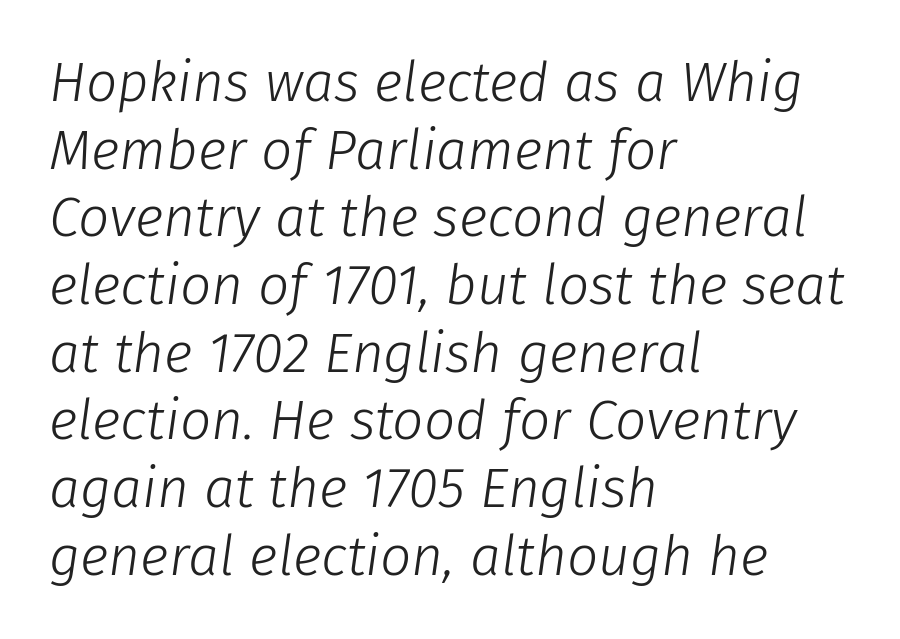
{"italic": "yes", "lean": "right", "slant_degrees": 8, "bold": "no", "weight": "light", "width": "normal", "stroke_contrast": "low", "x_height": "medium", "monospaced": "no", "underline": "no", "align": "left", "line_spacing_ratio": 1.23, "letter_spacing": "normal", "letter_spacing_em": 0.0, "glyph_px": 55}
